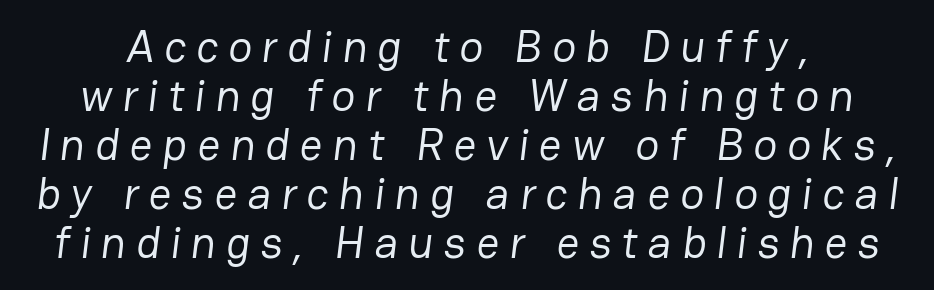
{"serif": "no", "bold": "no", "weight": "regular", "width": "normal", "stroke_contrast": "low", "x_height": "medium", "monospaced": "no", "underline": "no", "line_spacing": "tight", "line_spacing_ratio": 1.09, "letter_spacing": "wide", "letter_spacing_em": 0.22, "glyph_px": 45}
